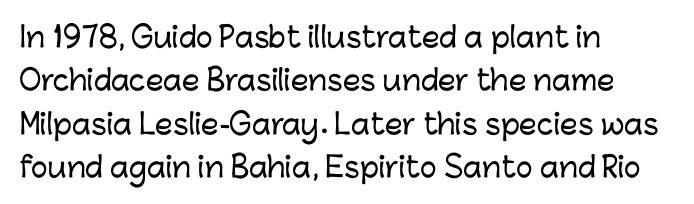
Characters remain perfectly vertical along every line. Looks like regular typesetting: each glyph gets only the width it needs. Stroke terminals: plain, sans-serif. The line-height multiplier appears to be the usual default.
